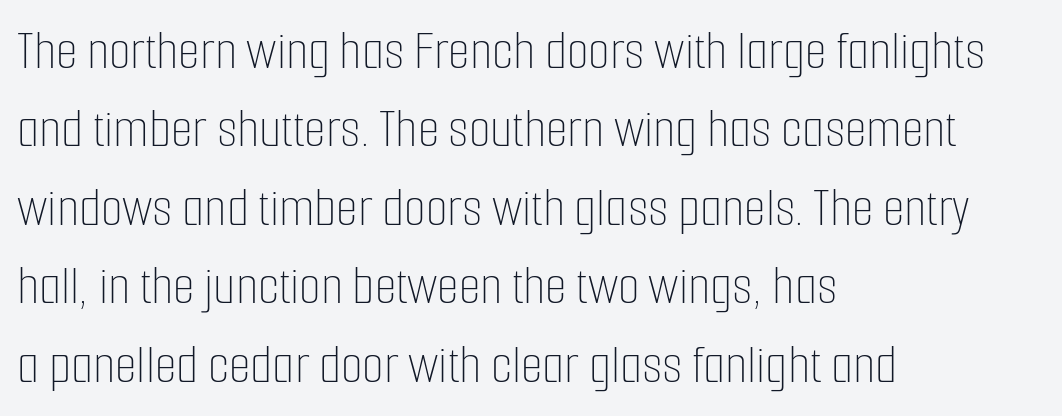
Q: Is the text bold? A: No.
Q: Is the text italic (slanted)? A: No, it is upright.
Q: Is the text underlined? A: No.
Q: How is the paragraph aligned? A: Left-aligned.
Q: Is the spacing between letters normal or unusually wide? A: Normal.
Q: Is the spacing between lines tight, normal or loose? A: Normal.
Q: Width (condensed, normal, or wide)? A: Condensed.
Q: Stroke contrast? A: Low.
Q: x-height? A: Medium.
Q: Monospaced? A: No.
